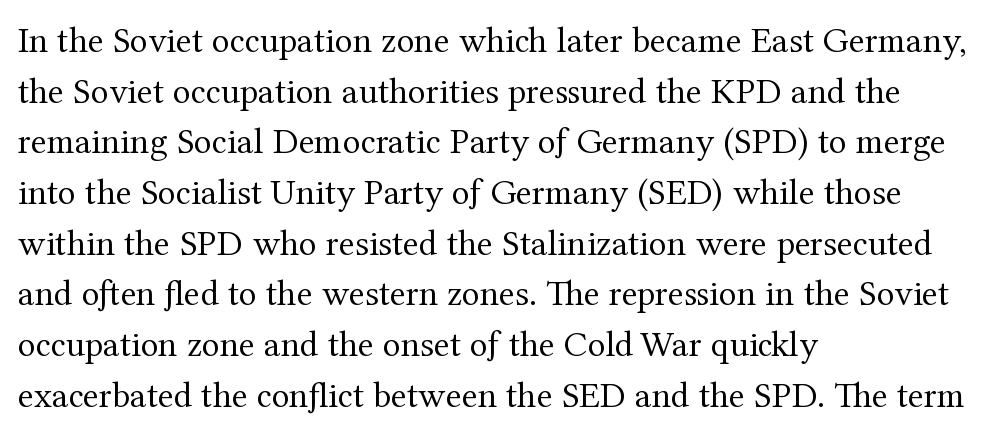
Italic: no, the glyphs are upright roman. Spacing between characters is what you'd get straight out of the box. The passage shown is not underscored anywhere. The typeface chosen for these lines features serifs. Notice how descenders clear the ascenders below comfortably — that's standard leading.
